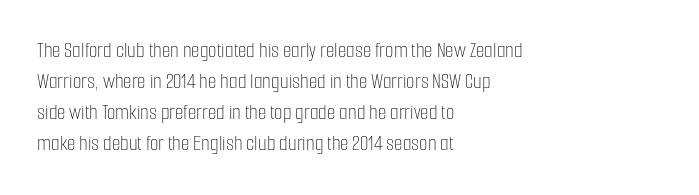
The image shows 22 px text type, upright; set left-aligned, normal line spacing (1.41x), normal letter spacing, not underlined.
